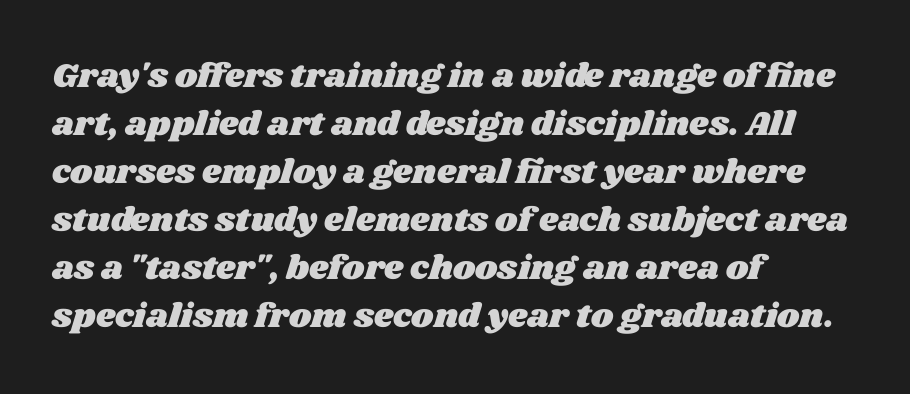
The image shows 34 px wide type; set left-aligned, normal line spacing (1.41x), normal letter spacing, not underlined; medium stroke contrast and a large x-height.
